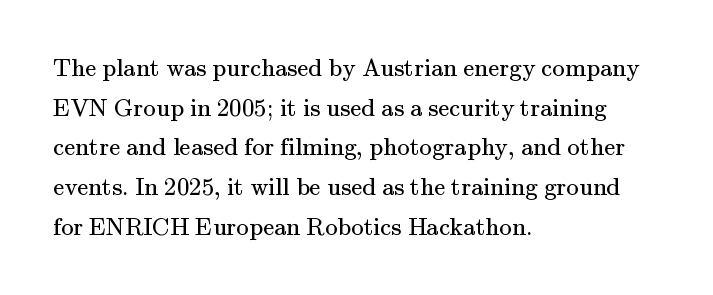
Q: Is the text bold? A: No.
Q: Is the text italic (slanted)? A: No, it is upright.
Q: Is the text underlined? A: No.
Q: How is the paragraph aligned? A: Left-aligned.
Q: Is the spacing between letters normal or unusually wide? A: Normal.
Q: Is the spacing between lines tight, normal or loose? A: Normal.
